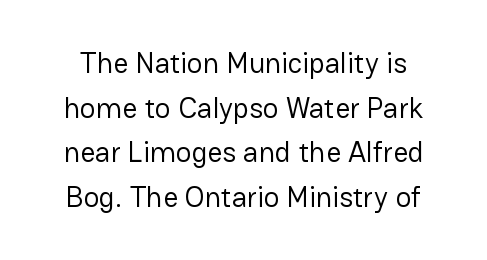
{"serif": "no", "italic": "no", "bold": "no", "weight": "regular", "width": "normal", "stroke_contrast": "low", "x_height": "medium", "monospaced": "no", "underline": "no", "line_spacing": "normal", "line_spacing_ratio": 1.54, "letter_spacing": "normal", "letter_spacing_em": 0.0, "glyph_px": 29}
